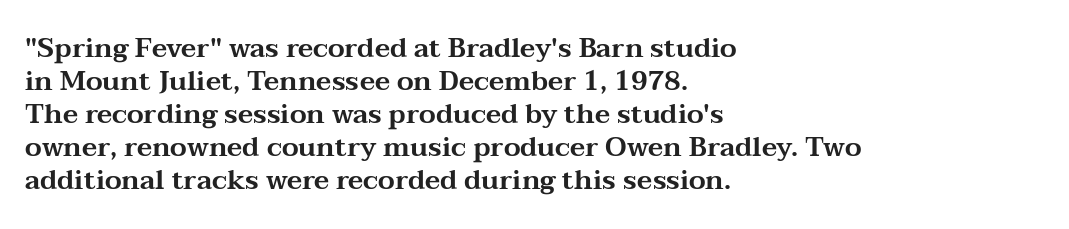
The image shows 27 px text type, upright; set left-aligned, line spacing 1.22x, normal letter spacing, not underlined.
